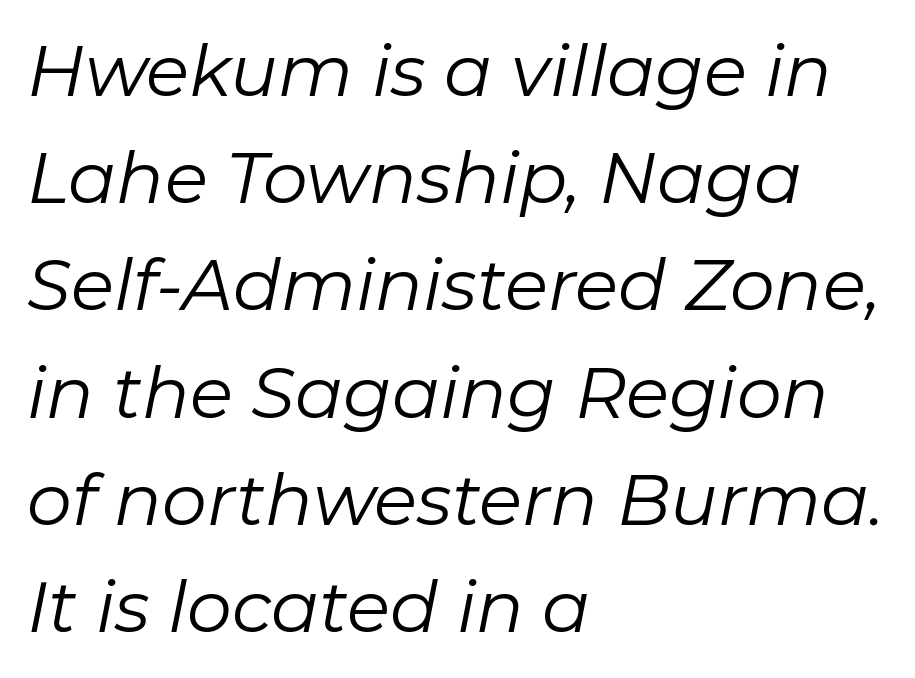
{"italic": "yes", "lean": "right", "slant_degrees": 11, "bold": "no", "weight": "regular", "width": "normal", "stroke_contrast": "low", "x_height": "medium", "monospaced": "no", "underline": "no", "align": "left", "line_spacing": "normal", "line_spacing_ratio": 1.51, "letter_spacing": "normal", "letter_spacing_em": 0.0, "glyph_px": 71}
